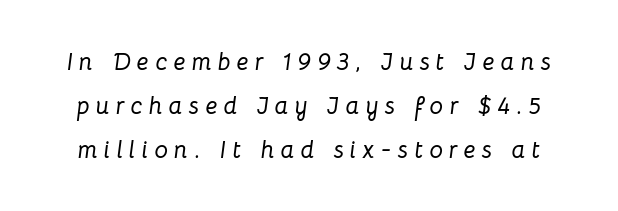
Q: Is the text italic (slanted)? A: Yes, it leans right by about 8 degrees.
Q: Is the text underlined? A: No.
Q: Is the spacing between letters normal or unusually wide? A: Unusually wide.
